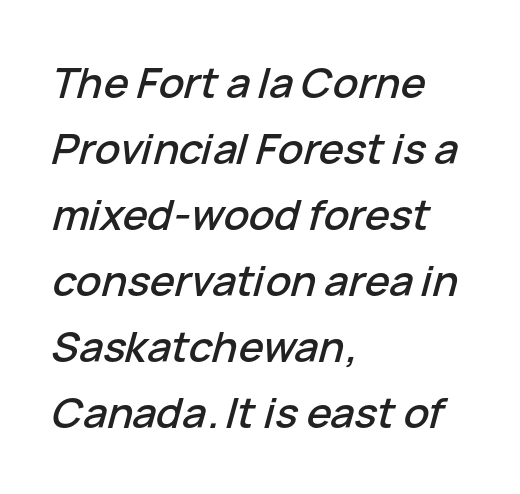
A typesetter would call this zero additional tracking. Compared with ordinary roman type, these characters are visibly tilted. Unmarked baselines from the first word to the last. Vertical spacing — default. In CSS terms this would be text-align: left.
